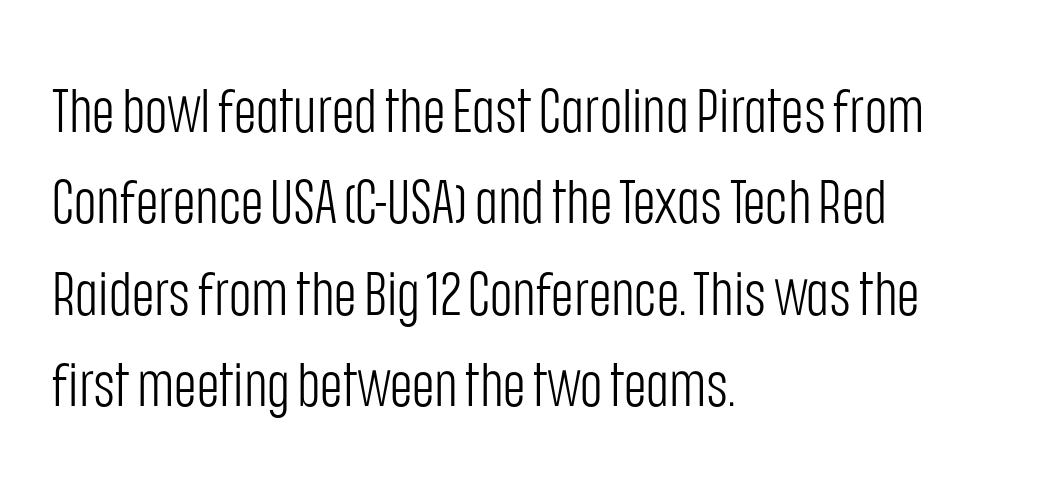
{"serif": "no", "italic": "no", "bold": "no", "weight": "light", "width": "condensed", "stroke_contrast": "low", "x_height": "large", "monospaced": "no", "underline": "no", "align": "left", "line_spacing": "normal", "line_spacing_ratio": 1.5, "letter_spacing": "normal", "letter_spacing_em": 0.0, "glyph_px": 61}
